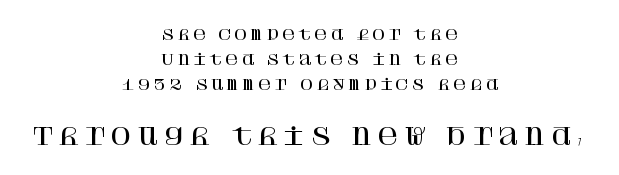
Clear beneath every line of the passage. Tracking value appears strongly positive — letters spread wide. Italic: no, the glyphs are upright roman. Compared with a flush-left layout, this one balances lines on the center instead. Size contrast runs from small at the top to large at the bottom.
